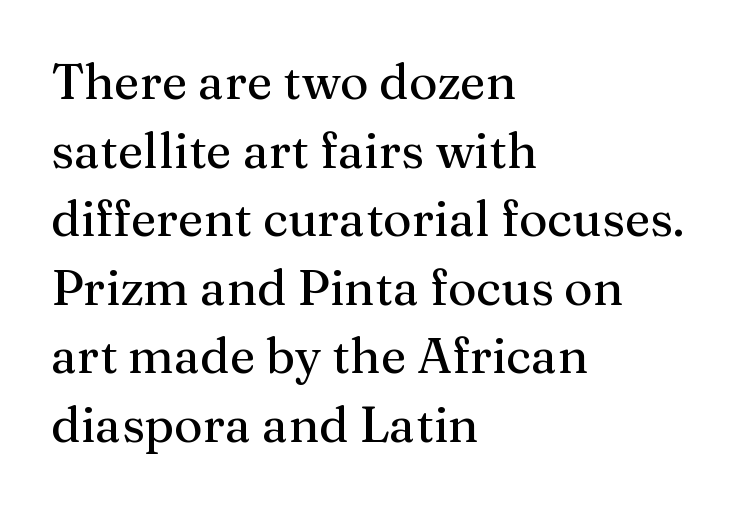
{"serif": "yes", "italic": "no", "width": "normal", "stroke_contrast": "medium", "x_height": "medium", "monospaced": "no", "underline": "no", "align": "left", "line_spacing": "normal", "line_spacing_ratio": 1.4, "letter_spacing": "normal", "letter_spacing_em": 0.0, "glyph_px": 49}
